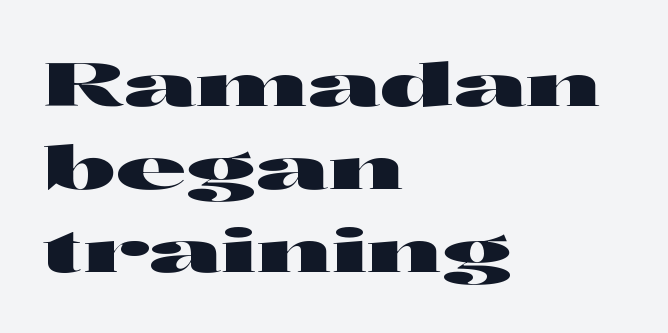
Q: Is the text italic (slanted)? A: No, it is upright.
Q: Is the typeface a serif or a sans-serif typeface? A: Sans-serif.
Q: Is the text underlined? A: No.
Q: How is the paragraph aligned? A: Left-aligned.
Q: Is the spacing between letters normal or unusually wide? A: Normal.
Q: Is the spacing between lines tight, normal or loose? A: Normal.
Q: Width (condensed, normal, or wide)? A: Wide.
Q: Stroke contrast? A: High.
Q: x-height? A: Medium.
Q: Monospaced? A: No.
